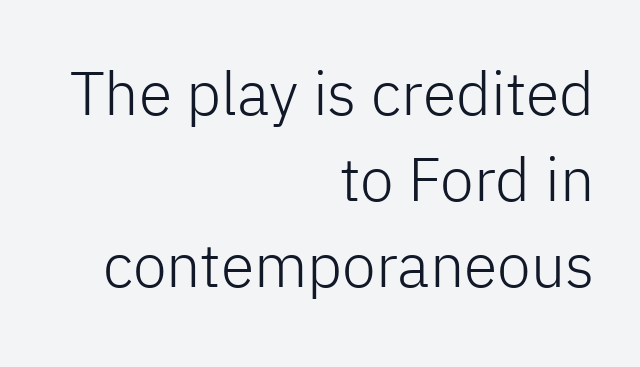
Q: Is the text bold? A: No.
Q: Is the text italic (slanted)? A: No, it is upright.
Q: Is the typeface a serif or a sans-serif typeface? A: Sans-serif.
Q: Is the text underlined? A: No.
Q: How is the paragraph aligned? A: Right-aligned.
Q: Is the spacing between letters normal or unusually wide? A: Normal.
Q: Is the spacing between lines tight, normal or loose? A: Normal.
Q: Width (condensed, normal, or wide)? A: Normal.
Q: Stroke contrast? A: Low.
Q: x-height? A: Medium.
Q: Monospaced? A: No.
